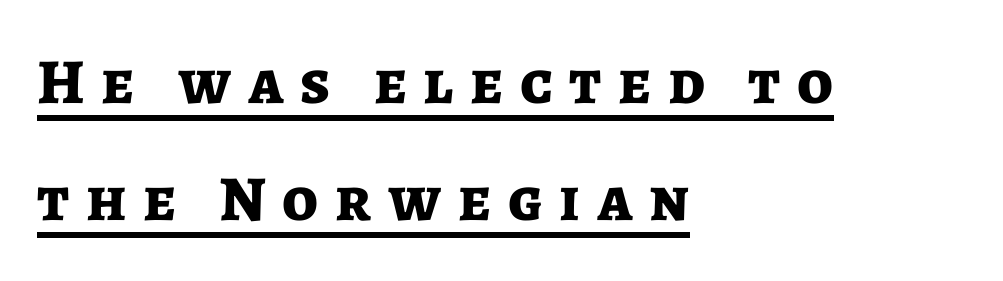
Where is the straight margin? On the left. This is roman type, the default non-slanted kind. Somebody hit Ctrl+U on this one — the words are underlined. I'd call this a sans setting — the letters go barefoot.
